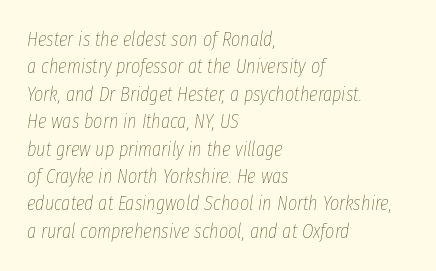
{"italic": "yes", "lean": "right", "slant_degrees": 8, "bold": "no", "underline": "no", "align": "left", "line_spacing": "normal", "line_spacing_ratio": 1.37, "letter_spacing": "normal", "letter_spacing_em": 0.0, "glyph_px": 20}
